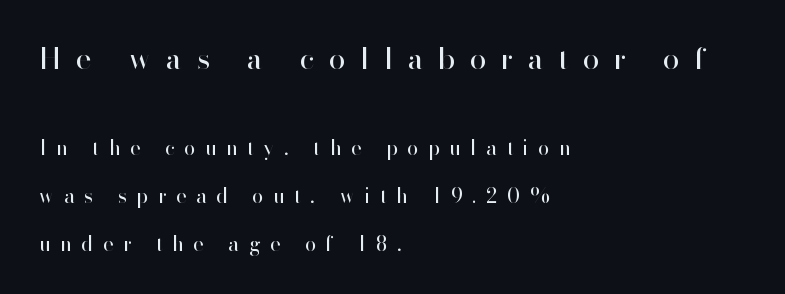
{"serif": "no", "italic": "no", "bold": "no", "weight": "regular", "width": "normal", "stroke_contrast": "high", "x_height": "small", "monospaced": "no", "underline": "no", "align": "left", "line_spacing": "loose", "line_spacing_ratio": 2.4, "letter_spacing": "wide", "letter_spacing_em": 0.5, "larger_block": "first", "size_ratio": 1.5, "glyph_px": 30}
